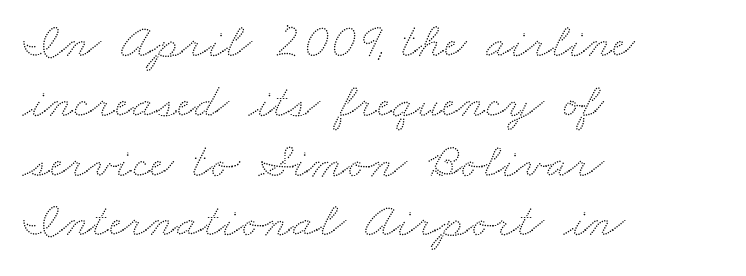
{"width": "wide", "stroke_contrast": "low", "x_height": "small", "monospaced": "no", "underline": "no", "align": "left", "line_spacing_ratio": 1.22, "letter_spacing": "normal", "letter_spacing_em": 0.0, "glyph_px": 49}
